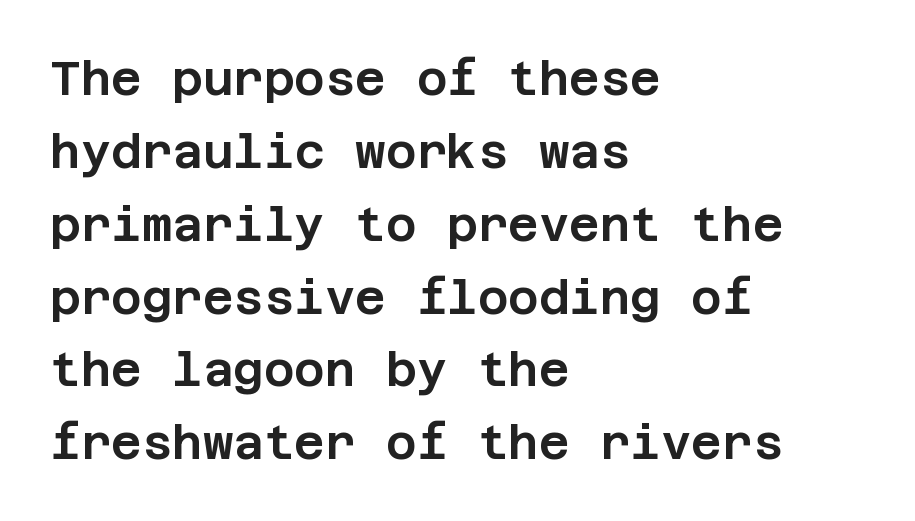
{"serif": "no", "italic": "no", "width": "normal", "stroke_contrast": "low", "x_height": "large", "underline": "no", "align": "left", "line_spacing": "normal", "line_spacing_ratio": 1.55, "letter_spacing": "normal", "letter_spacing_em": 0.0, "glyph_px": 47}
